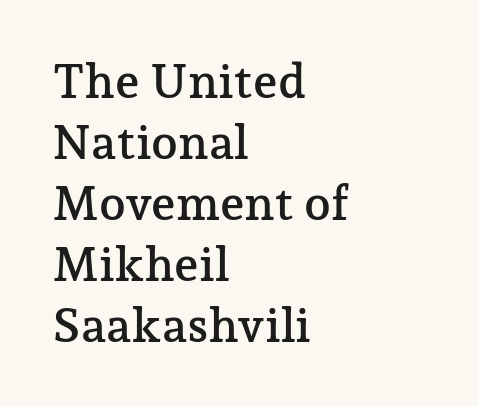
{"serif": "yes", "italic": "no", "width": "normal", "stroke_contrast": "low", "x_height": "medium", "monospaced": "no", "underline": "no", "align": "left", "line_spacing": "normal", "line_spacing_ratio": 1.27, "letter_spacing": "normal", "letter_spacing_em": 0.0, "glyph_px": 48}
